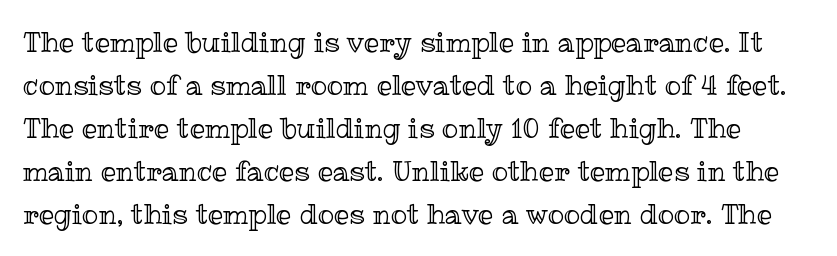
Q: Is the text italic (slanted)? A: No, it is upright.
Q: Is the text underlined? A: No.
Q: Is the spacing between letters normal or unusually wide? A: Normal.
Q: Is the spacing between lines tight, normal or loose? A: Normal.
